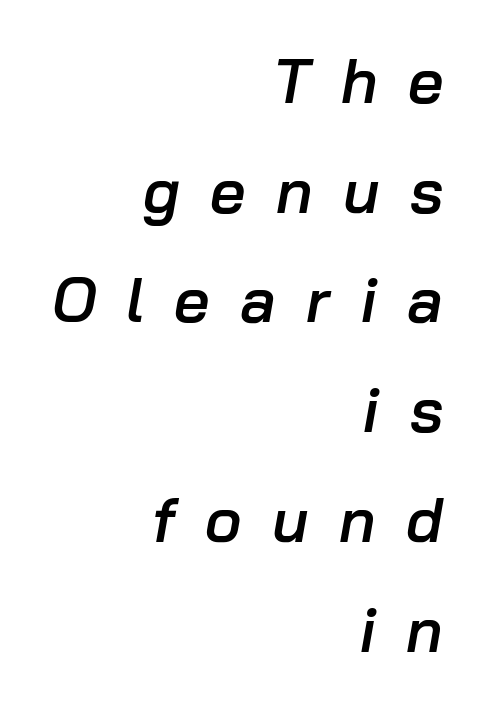
Q: Is the text bold? A: Semi-bold.
Q: Is the text italic (slanted)? A: Yes, it leans right by about 10 degrees.
Q: Is the text underlined? A: No.
Q: How is the paragraph aligned? A: Right-aligned.
Q: Is the spacing between letters normal or unusually wide? A: Unusually wide.
Q: Width (condensed, normal, or wide)? A: Normal.
Q: Stroke contrast? A: Low.
Q: x-height? A: Medium.
Q: Monospaced? A: No.
